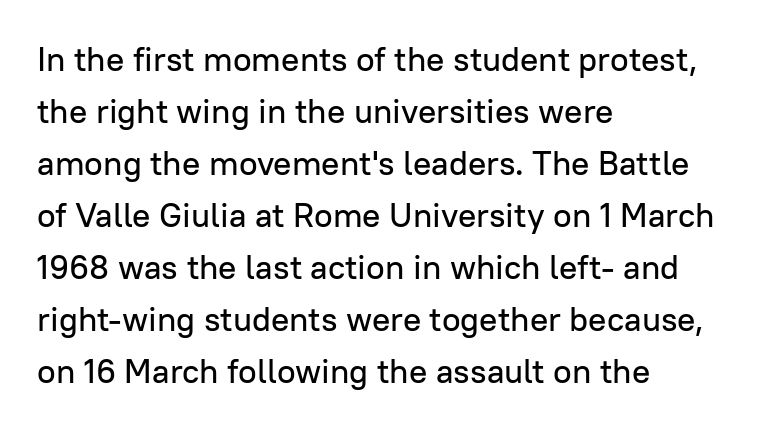
Q: Is the text italic (slanted)? A: No, it is upright.
Q: Is the typeface a serif or a sans-serif typeface? A: Sans-serif.
Q: Is the text underlined? A: No.
Q: How is the paragraph aligned? A: Left-aligned.
Q: Is the spacing between letters normal or unusually wide? A: Normal.
Q: Is the spacing between lines tight, normal or loose? A: Normal.
Q: Width (condensed, normal, or wide)? A: Normal.
Q: Stroke contrast? A: Low.
Q: x-height? A: Medium.
Q: Monospaced? A: No.
